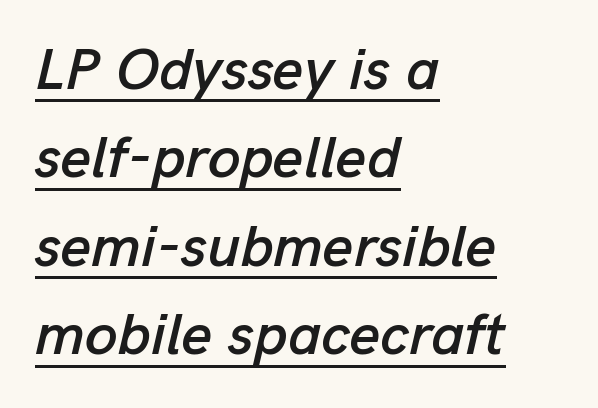
{"italic": "yes", "lean": "right", "slant_degrees": 13, "width": "normal", "stroke_contrast": "low", "x_height": "medium", "monospaced": "no", "underline": "yes", "align": "left", "line_spacing": "normal", "line_spacing_ratio": 1.5, "letter_spacing": "normal", "letter_spacing_em": 0.0, "glyph_px": 59}
